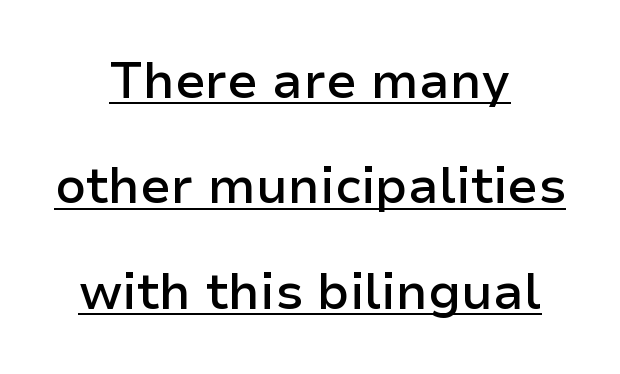
{"serif": "no", "italic": "no", "bold": "semi", "weight": "semibold", "width": "normal", "stroke_contrast": "low", "x_height": "medium", "monospaced": "no", "underline": "yes", "align": "center", "line_spacing": "loose", "line_spacing_ratio": 2.11, "letter_spacing": "normal", "letter_spacing_em": 0.0, "glyph_px": 50}
